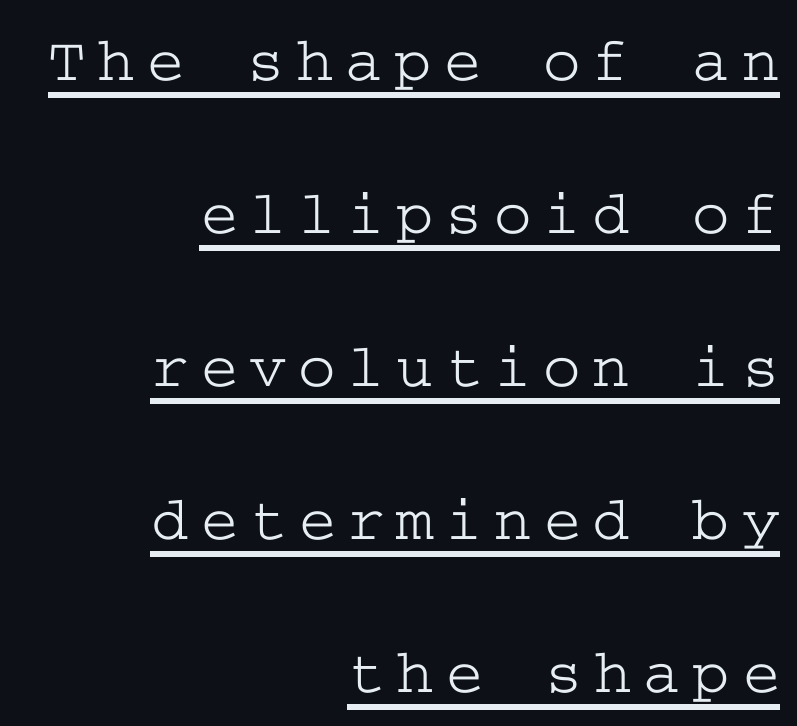
{"serif": "yes", "italic": "no", "width": "wide", "stroke_contrast": "low", "x_height": "medium", "underline": "yes", "align": "right", "line_spacing": "loose", "line_spacing_ratio": 2.39, "glyph_px": 64}
